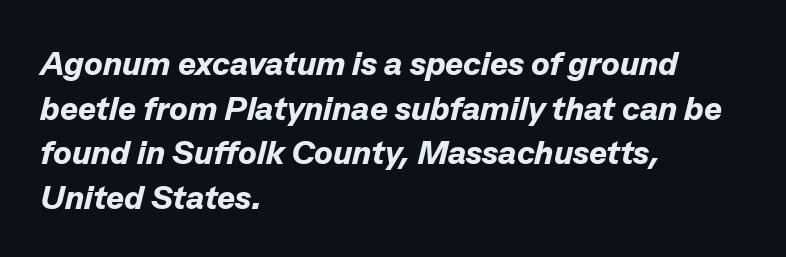
Q: Is the text bold? A: Yes.
Q: Is the text italic (slanted)? A: Yes, it leans right by about 13 degrees.
Q: Is the text underlined? A: No.
Q: How is the paragraph aligned? A: Left-aligned.
Q: Is the spacing between letters normal or unusually wide? A: Normal.
Q: Is the spacing between lines tight, normal or loose? A: Normal.
Q: Width (condensed, normal, or wide)? A: Normal.
Q: Stroke contrast? A: Low.
Q: x-height? A: Medium.
Q: Monospaced? A: No.
